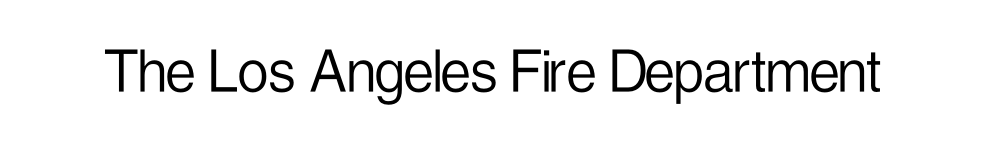
{"serif": "no", "italic": "no", "bold": "no", "weight": "light", "width": "condensed", "stroke_contrast": "low", "x_height": "medium", "monospaced": "no", "underline": "no", "letter_spacing": "normal", "letter_spacing_em": 0.0, "glyph_px": 68}
